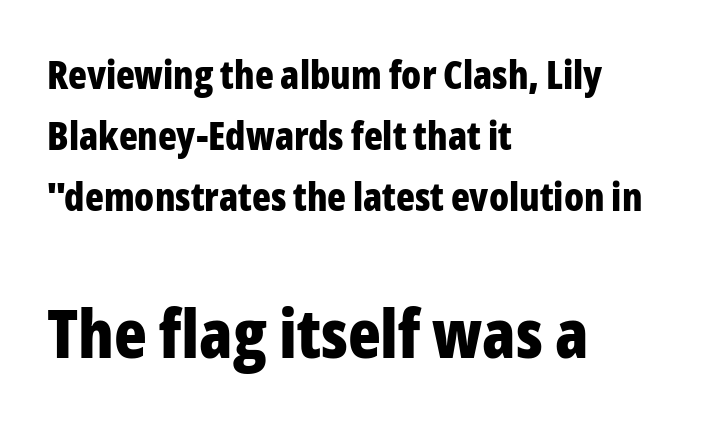
Q: Is the text bold? A: Yes.
Q: Is the text italic (slanted)? A: No, it is upright.
Q: Is the typeface a serif or a sans-serif typeface? A: Sans-serif.
Q: Is the text underlined? A: No.
Q: How is the paragraph aligned? A: Left-aligned.
Q: Is the spacing between letters normal or unusually wide? A: Normal.
Q: Is the spacing between lines tight, normal or loose? A: Normal.
Q: Which block of text is set in a larger size, the first (top) or the second (bottom)? A: The second (bottom) one.
Q: Width (condensed, normal, or wide)? A: Condensed.
Q: Stroke contrast? A: Low.
Q: x-height? A: Medium.
Q: Monospaced? A: No.
